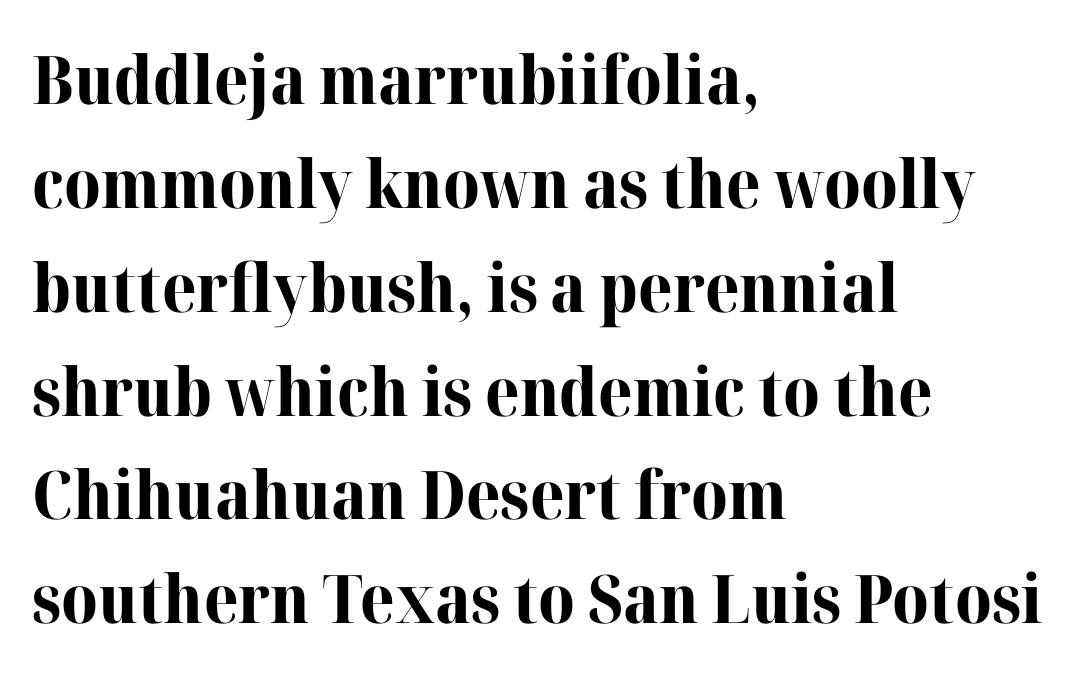
The passage shown has conventional tracking throughout. Descender tails drop into unmarked territory. Notice how the stems are strictly vertical — no italics here. Horizontal alignment here is leftward, the default for most running prose.
